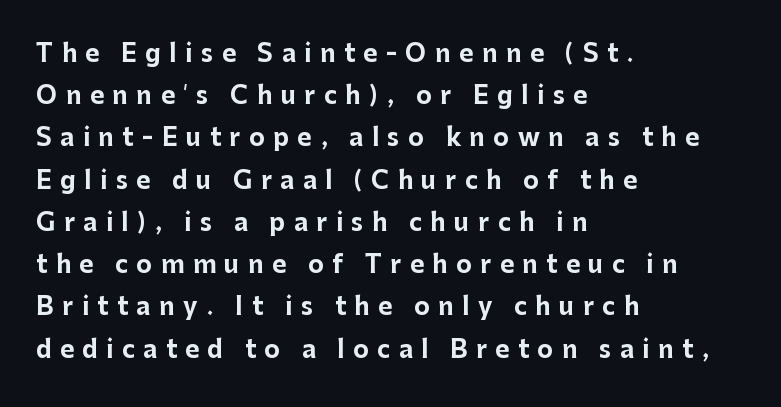
The image shows 24 px bold type, upright; set left-aligned, line spacing 1.76x, unusually wide letter spacing (+0.35 em), not underlined.
